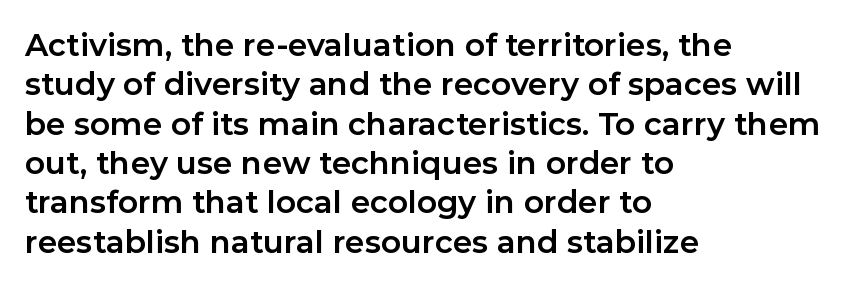
The image shows 31 px bold sans-serif type, upright; set left-aligned, normal line spacing (1.27x), normal letter spacing, not underlined; low stroke contrast and a medium x-height.
